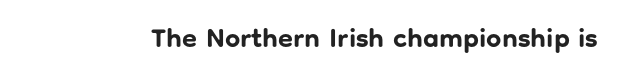
{"italic": "no", "bold": "yes", "underline": "no", "letter_spacing": "normal", "letter_spacing_em": 0.0, "glyph_px": 27}
